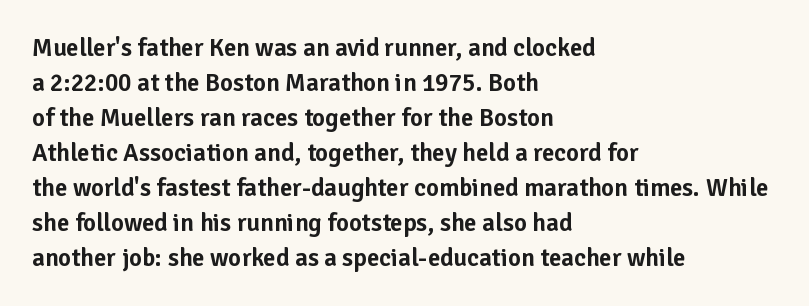
The rendering uses a moderate line-height, typical for paragraphs. A typesetter would call this zero additional tracking. Teacher's note: observe the even left margin — that is flush-left alignment. The string is rendered with underlining switched off. Posture: straight, roman, zero tilt.
